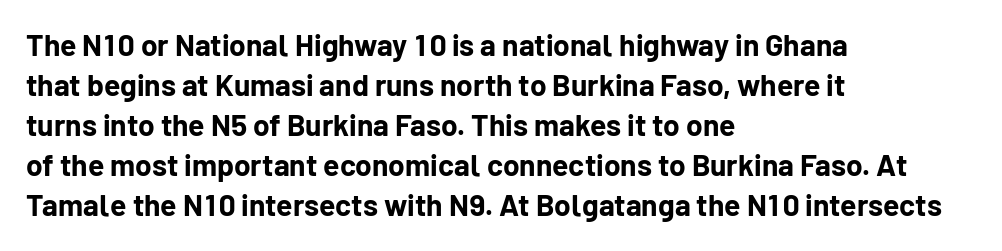
Q: Is the text bold? A: Yes.
Q: Is the text italic (slanted)? A: No, it is upright.
Q: Is the typeface a serif or a sans-serif typeface? A: Sans-serif.
Q: Is the text underlined? A: No.
Q: How is the paragraph aligned? A: Left-aligned.
Q: Is the spacing between letters normal or unusually wide? A: Normal.
Q: Is the spacing between lines tight, normal or loose? A: Normal.
Q: Width (condensed, normal, or wide)? A: Normal.
Q: Stroke contrast? A: Low.
Q: x-height? A: Medium.
Q: Monospaced? A: No.
